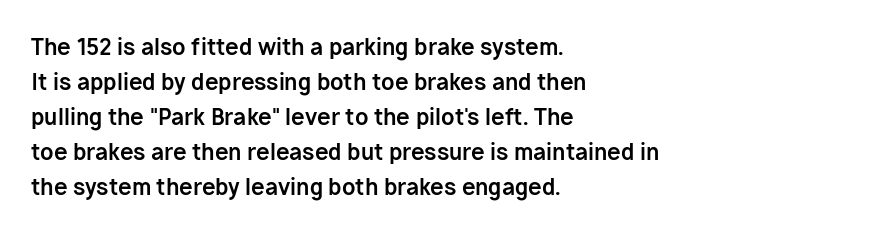
{"italic": "no", "bold": "yes", "underline": "no", "align": "left", "line_spacing": "normal", "line_spacing_ratio": 1.59, "letter_spacing": "normal", "letter_spacing_em": 0.0, "glyph_px": 22}
